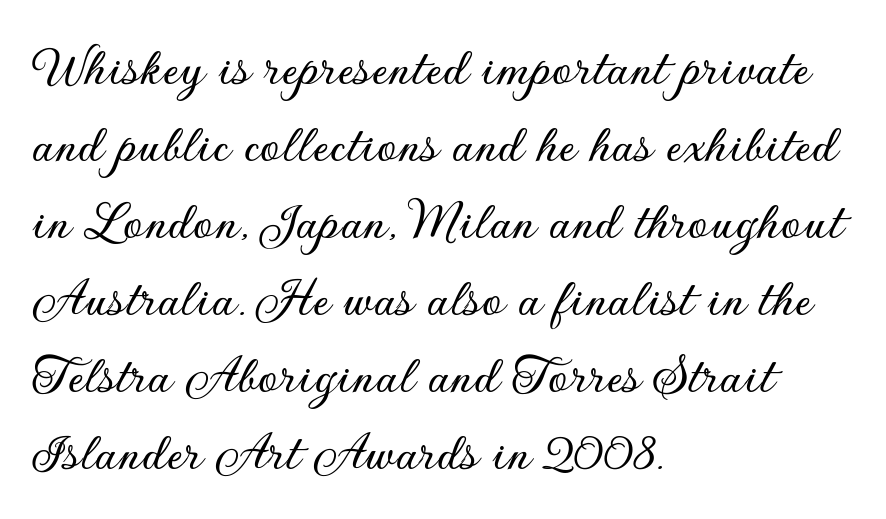
Is the letter spacing exaggerated? No — it looks like the ordinary default. Quick note: interline space is typical. What kind of face is this? One without serifs — a sans. Decoration check: the copy has no underline. Looks like regular typesetting: each glyph gets only the width it needs.
